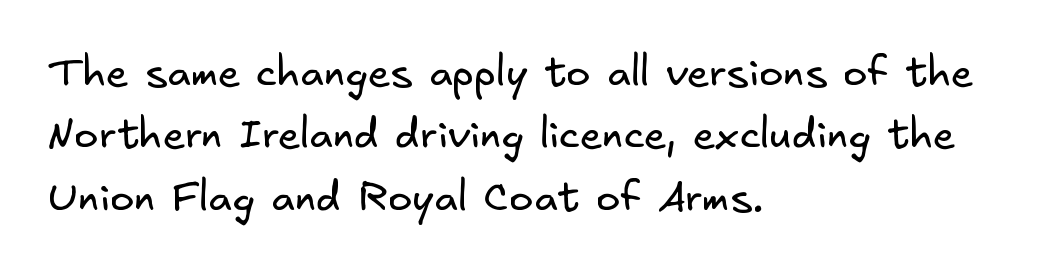
Words float on clear page, feet unadorned. The text was rendered using a sans face with plain stroke endings. The letters sit at their default tracking, neither squeezed nor spread. Stems here are at most as thick as an everyday book face. The passage shown stacks its lines at a standard gap. Is the block centered? No — it sits flush against the left margin.
